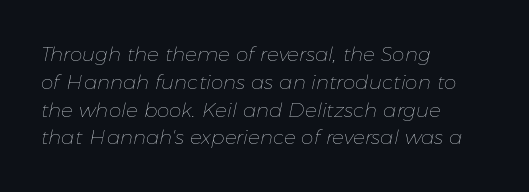
The axis of the letterforms is tilted away from vertical. Descender tails drop into unmarked territory. Look at the tracking — it's just the regular setting, nothing added. One glance says typical: line gaps are just what's usual. Weight: in the light-to-regular range. These lines are set flush left with a ragged right edge.
